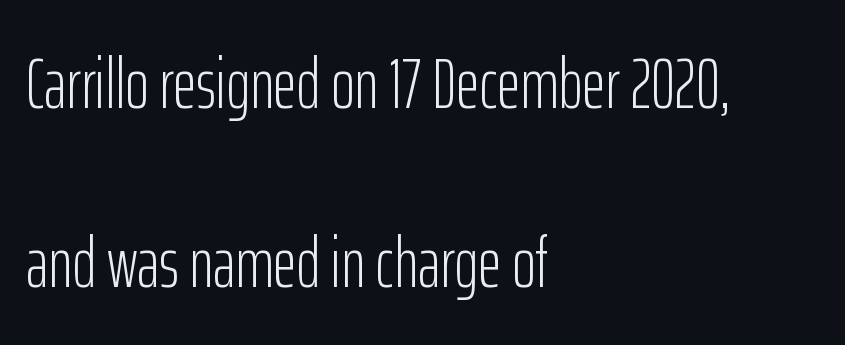
Type without underlining. Casual observation: everything's shoved over to the left. Glyph-to-glyph distance matches everyday printed text. It's the straight-up-and-down kind of type. Whoever set this chose breathing room over compactness in the vertical rhythm.
